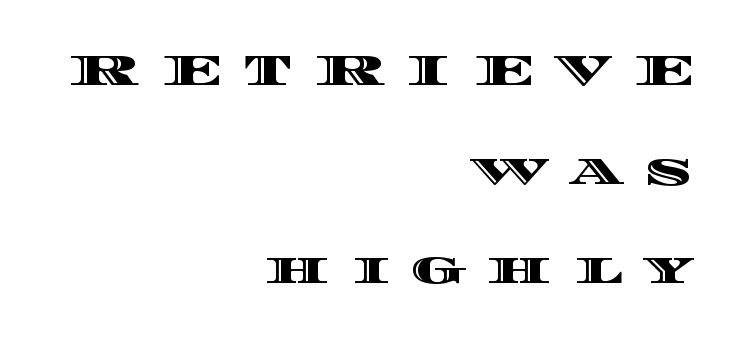
The leading is generous, giving the passage an open texture. You can tell it's not italic because the verticals are truly vertical. A flush-right, rag-left setting is used for this passage. What stands out about the letter spacing? Its width — letters are far apart.
